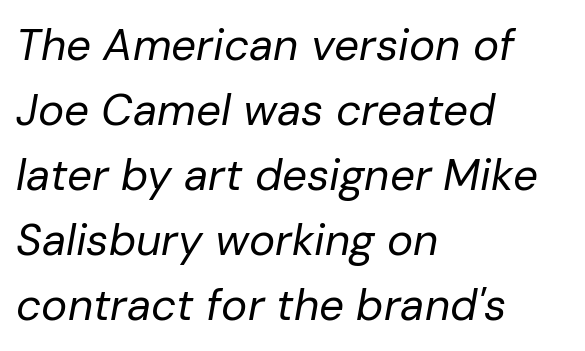
The rendering uses natural spacing where letterforms have individual widths. The ragged edge is on the right, which tells us the setting is flush left. Glance below the letters and you will spot only blank space. These lines were composed using italics. Each stroke keeps to a modest, everyday thickness or less.
